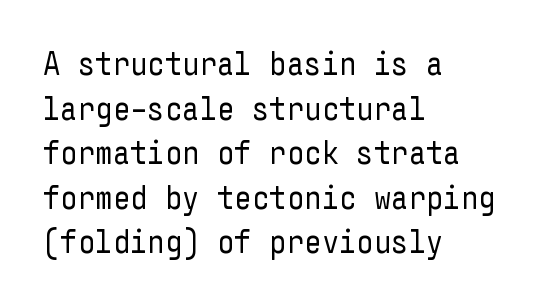
Q: Is the text bold? A: No.
Q: Is the text italic (slanted)? A: No, it is upright.
Q: Is the typeface a serif or a sans-serif typeface? A: Sans-serif.
Q: Is the text underlined? A: No.
Q: How is the paragraph aligned? A: Left-aligned.
Q: Is the spacing between letters normal or unusually wide? A: Normal.
Q: Is the spacing between lines tight, normal or loose? A: Normal.
Q: Width (condensed, normal, or wide)? A: Condensed.
Q: Stroke contrast? A: Low.
Q: x-height? A: Medium.
